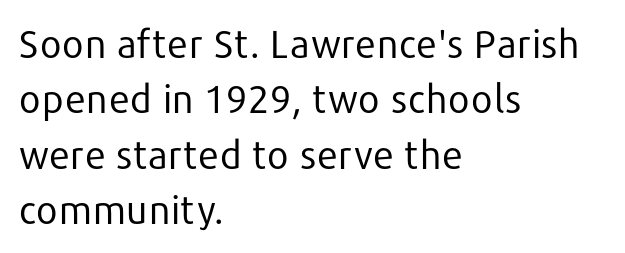
Whoever set this chose a conventional vertical rhythm. Note the varied advance widths — an 'i' is clearly narrower than an 'm'. Does the lettering tilt? It doesn't — this is upright. The face looks like a standard text weight, possibly lighter. The space beneath each line is pristine and unruled. The text was rendered using a sans face with plain stroke endings.
